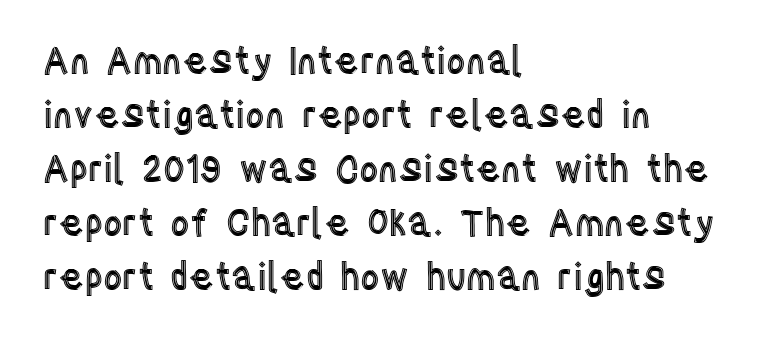
{"italic": "no", "width": "condensed", "x_height": "large", "monospaced": "no", "underline": "no", "align": "left", "line_spacing": "normal", "line_spacing_ratio": 1.46, "letter_spacing": "normal", "letter_spacing_em": 0.0, "glyph_px": 37}
